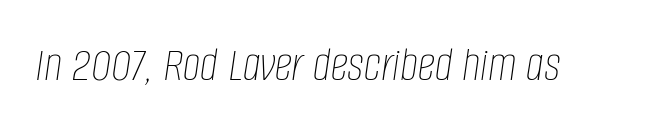
The image shows 50 px thin, condensed type, italic (leaning right); set normal letter spacing, not underlined; low stroke contrast and a large x-height.
